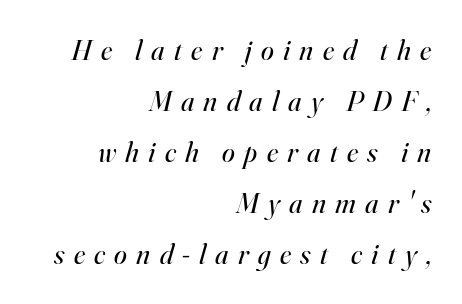
{"serif": "yes", "italic": "yes", "lean": "right", "slant_degrees": 16, "bold": "no", "weight": "regular", "width": "normal", "stroke_contrast": "high", "x_height": "small", "monospaced": "no", "underline": "no", "align": "right", "line_spacing_ratio": 1.76, "letter_spacing": "wide", "letter_spacing_em": 0.32, "glyph_px": 29}
